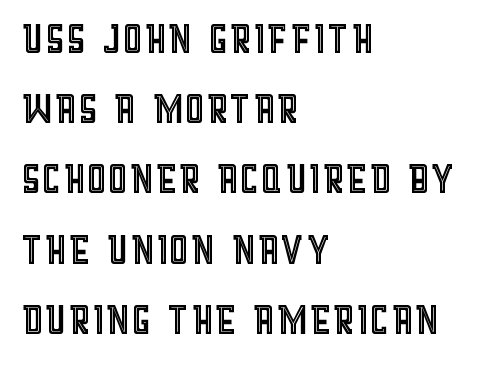
Q: Is the text italic (slanted)? A: No, it is upright.
Q: Is the text underlined? A: No.
Q: How is the paragraph aligned? A: Left-aligned.
Q: Is the spacing between letters normal or unusually wide? A: Normal.
Q: Is the spacing between lines tight, normal or loose? A: Normal.
Q: Width (condensed, normal, or wide)? A: Condensed.
Q: x-height? A: Large.
Q: Monospaced? A: No.
